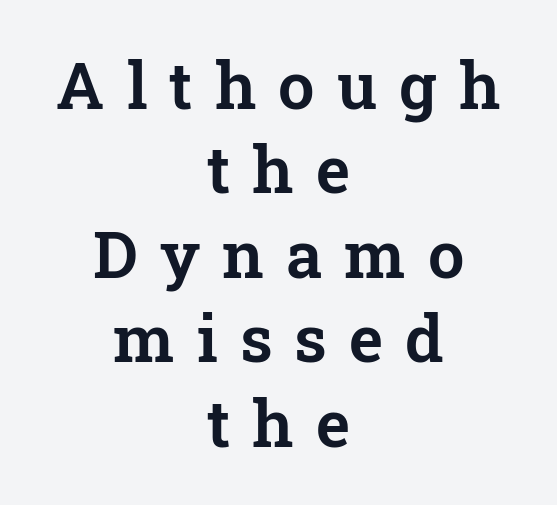
{"serif": "yes", "italic": "no", "width": "normal", "stroke_contrast": "low", "x_height": "medium", "monospaced": "no", "underline": "no", "align": "center", "line_spacing": "normal", "line_spacing_ratio": 1.3, "letter_spacing": "wide", "letter_spacing_em": 0.34, "glyph_px": 65}
